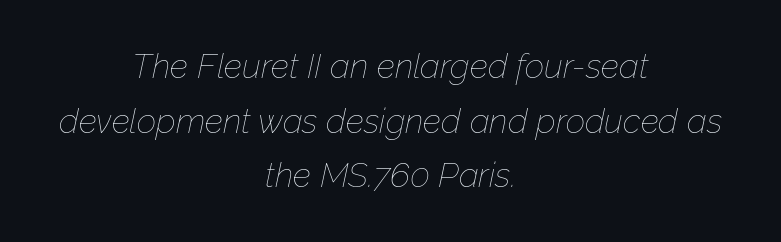
Q: Is the text bold? A: No.
Q: Is the text italic (slanted)? A: Yes, it leans right by about 12 degrees.
Q: Is the text underlined? A: No.
Q: How is the paragraph aligned? A: Centered.
Q: Is the spacing between letters normal or unusually wide? A: Normal.
Q: Is the spacing between lines tight, normal or loose? A: Normal.
Q: Width (condensed, normal, or wide)? A: Normal.
Q: Stroke contrast? A: Low.
Q: x-height? A: Medium.
Q: Monospaced? A: No.
